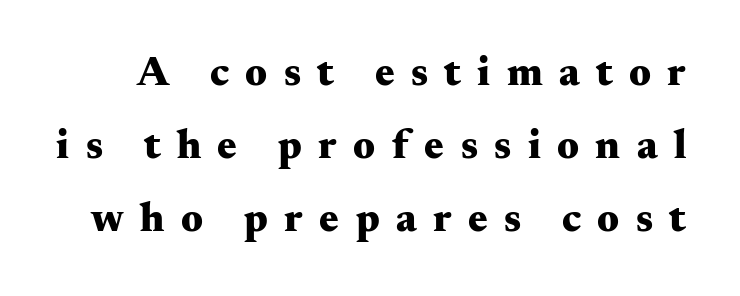
{"serif": "yes", "italic": "no", "bold": "yes", "weight": "heavy", "width": "wide", "stroke_contrast": "medium", "x_height": "small", "monospaced": "no", "underline": "no", "line_spacing_ratio": 1.78, "letter_spacing": "wide", "letter_spacing_em": 0.4, "glyph_px": 41}
